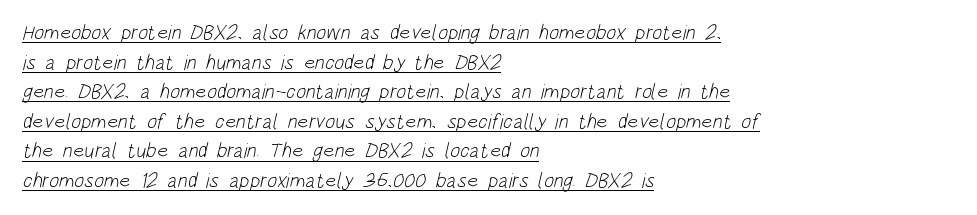
Q: Is the text bold? A: No.
Q: Is the text underlined? A: Yes.
Q: How is the paragraph aligned? A: Left-aligned.
Q: Is the spacing between letters normal or unusually wide? A: Normal.
Q: Is the spacing between lines tight, normal or loose? A: Normal.
